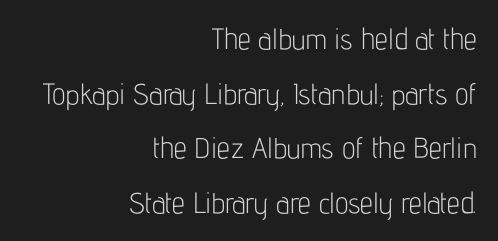
Stem width sits at or under what a default text font uses. The gaps between neighbouring characters are ordinary and unremarkable. Is this a sans? Yes — the strokes have no serifs. The letters advance in unequal steps, a hallmark of proportional type. The type sits square on the baseline with zero lean. Unmarked baselines from the first word to the last.
